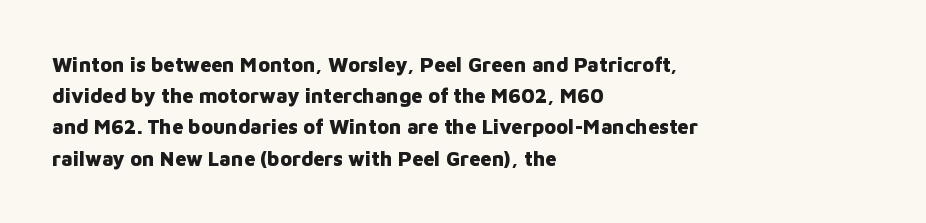
The image shows 20 px bold type, upright; set left-aligned, normal line spacing (1.56x), normal letter spacing, not underlined.
